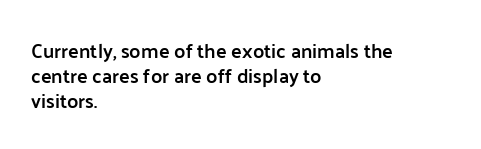
{"italic": "no", "bold": "semi", "underline": "no", "align": "left", "line_spacing_ratio": 1.24, "letter_spacing": "normal", "letter_spacing_em": 0.0, "glyph_px": 20}
